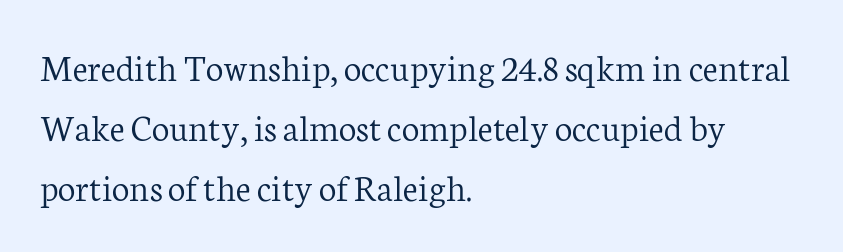
The image shows 39 px light serif type, upright; set left-aligned, normal line spacing (1.54x), normal letter spacing, not underlined; low stroke contrast and a medium x-height.
